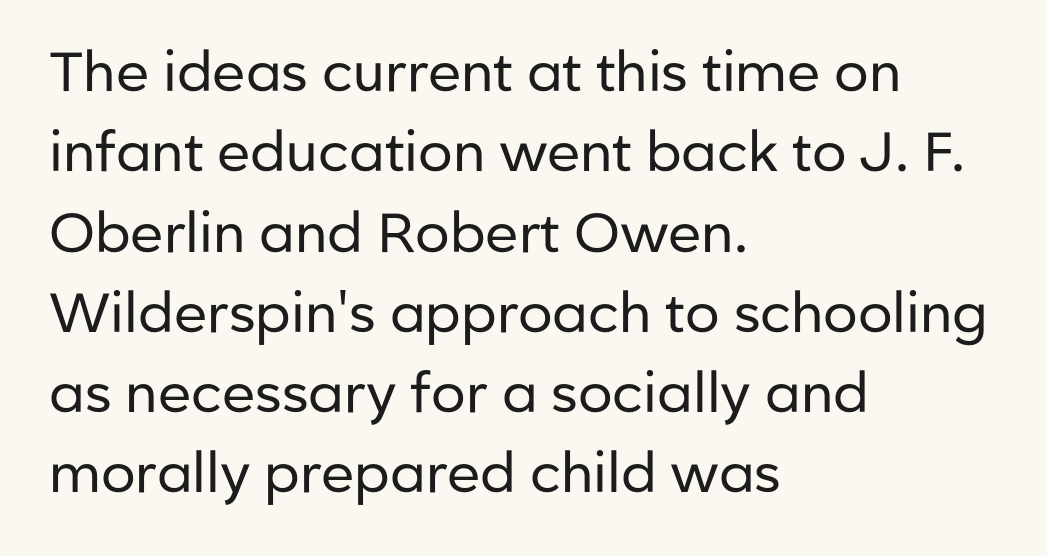
{"serif": "no", "italic": "no", "bold": "no", "weight": "regular", "width": "normal", "stroke_contrast": "low", "x_height": "medium", "monospaced": "no", "underline": "no", "align": "left", "line_spacing": "normal", "line_spacing_ratio": 1.46, "letter_spacing": "normal", "letter_spacing_em": 0.0, "glyph_px": 55}
